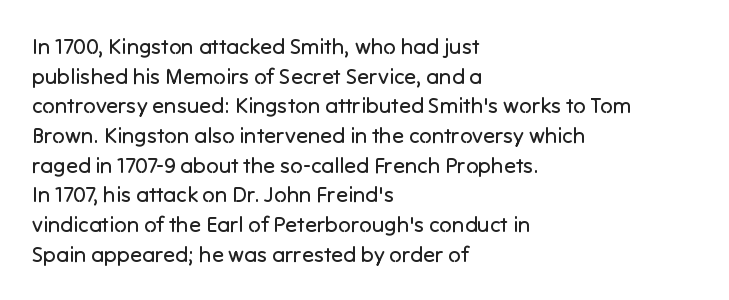
The image shows 22 px text type, upright; set left-aligned, normal line spacing (1.35x), normal letter spacing, not underlined.
